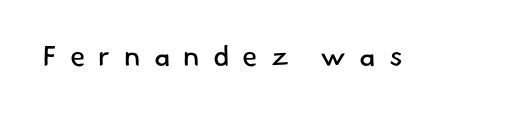
Q: Is the text bold? A: No.
Q: Is the typeface a serif or a sans-serif typeface? A: Sans-serif.
Q: Is the text underlined? A: No.
Q: Is the spacing between letters normal or unusually wide? A: Unusually wide.
Q: Width (condensed, normal, or wide)? A: Normal.
Q: Stroke contrast? A: Low.
Q: x-height? A: Small.
Q: Monospaced? A: No.
